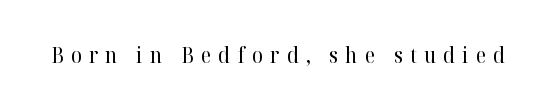
Q: Is the text bold? A: No.
Q: Is the text italic (slanted)? A: No, it is upright.
Q: Is the text underlined? A: No.
Q: Is the spacing between letters normal or unusually wide? A: Unusually wide.
